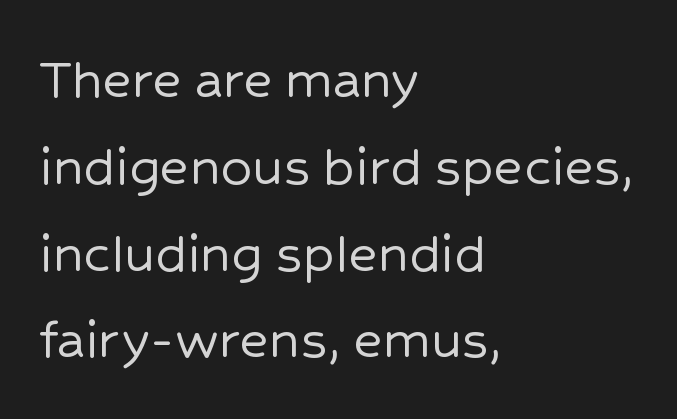
Q: Is the text italic (slanted)? A: No, it is upright.
Q: Is the typeface a serif or a sans-serif typeface? A: Sans-serif.
Q: Is the text underlined? A: No.
Q: How is the paragraph aligned? A: Left-aligned.
Q: Is the spacing between letters normal or unusually wide? A: Normal.
Q: Is the spacing between lines tight, normal or loose? A: Normal.
Q: Width (condensed, normal, or wide)? A: Normal.
Q: Stroke contrast? A: Low.
Q: x-height? A: Medium.
Q: Monospaced? A: No.
